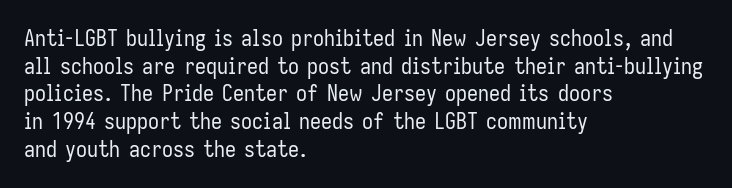
The image shows 22 px text type, upright; set left-aligned, normal line spacing (1.26x), normal letter spacing, not underlined.
